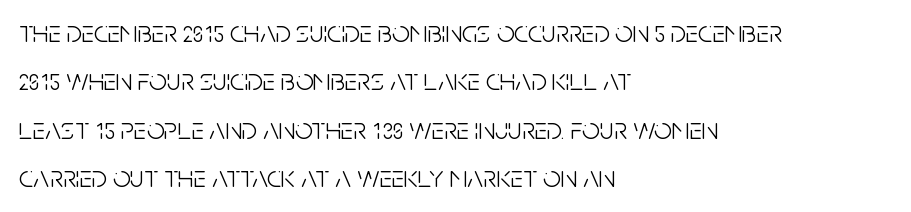
Q: Is the text bold? A: No.
Q: Is the text italic (slanted)? A: No, it is upright.
Q: Is the typeface a serif or a sans-serif typeface? A: Sans-serif.
Q: Is the text underlined? A: No.
Q: How is the paragraph aligned? A: Left-aligned.
Q: Is the spacing between letters normal or unusually wide? A: Normal.
Q: Is the spacing between lines tight, normal or loose? A: Normal.
Q: Width (condensed, normal, or wide)? A: Condensed.
Q: Stroke contrast? A: Low.
Q: x-height? A: Large.
Q: Monospaced? A: No.
